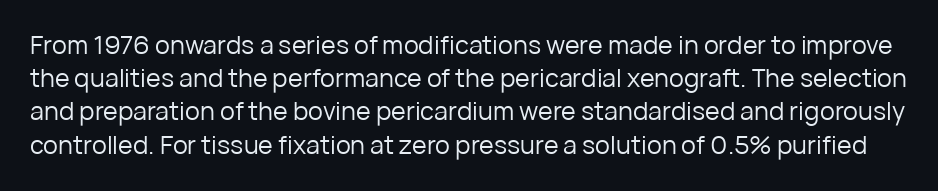
{"italic": "no", "bold": "no", "underline": "no", "line_spacing": "normal", "line_spacing_ratio": 1.33, "letter_spacing": "normal", "letter_spacing_em": 0.0, "glyph_px": 25}
